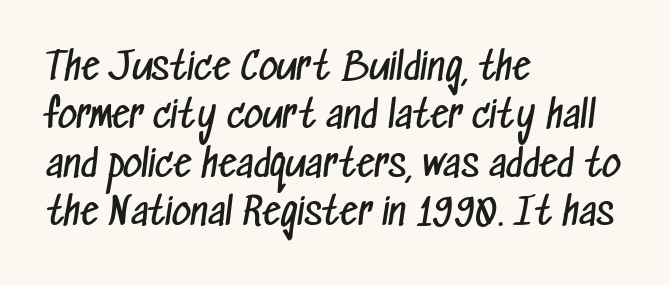
Q: Is the text bold? A: No.
Q: Is the typeface a serif or a sans-serif typeface? A: Sans-serif.
Q: Is the text underlined? A: No.
Q: How is the paragraph aligned? A: Left-aligned.
Q: Is the spacing between letters normal or unusually wide? A: Normal.
Q: Is the spacing between lines tight, normal or loose? A: Normal.
Q: Width (condensed, normal, or wide)? A: Condensed.
Q: Stroke contrast? A: Low.
Q: x-height? A: Medium.
Q: Monospaced? A: No.
